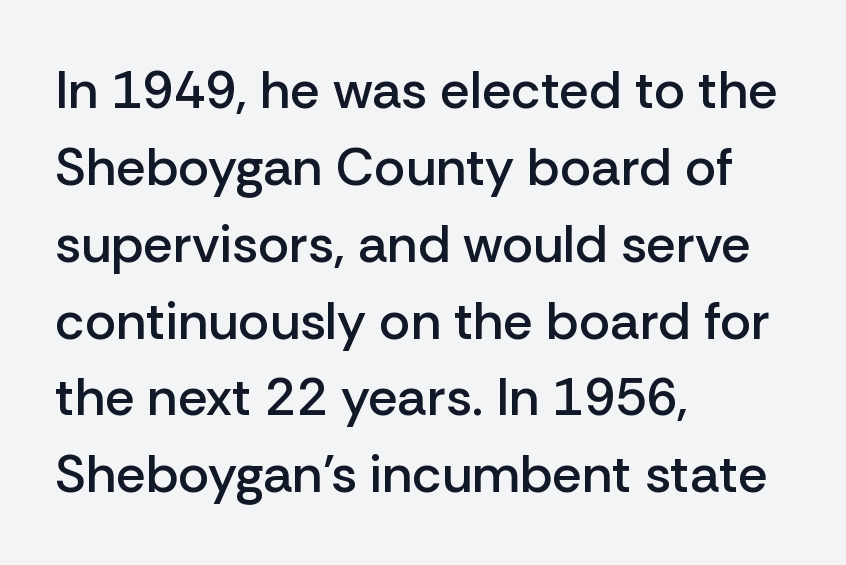
{"serif": "no", "italic": "no", "bold": "semi", "weight": "semibold", "width": "normal", "stroke_contrast": "low", "x_height": "medium", "monospaced": "no", "underline": "no", "align": "left", "line_spacing": "normal", "line_spacing_ratio": 1.45, "letter_spacing": "normal", "letter_spacing_em": 0.0, "glyph_px": 53}
